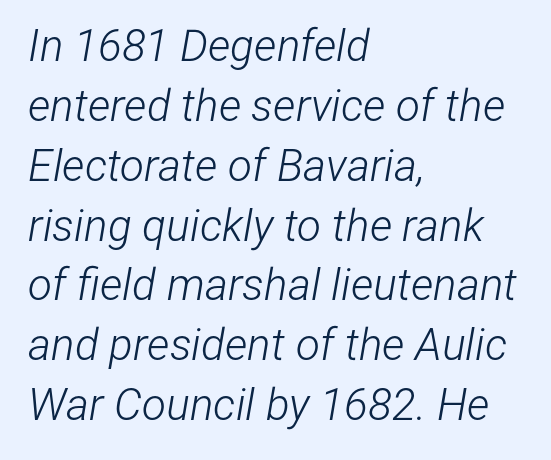
The image shows 44 px light, condensed type, italic (leaning right); set left-aligned, normal line spacing (1.36x), normal letter spacing, not underlined; low stroke contrast and a medium x-height.
